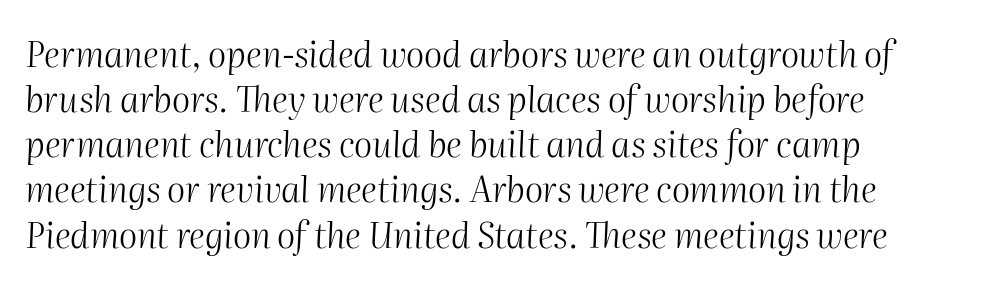
{"italic": "yes", "lean": "right", "slant_degrees": 2, "bold": "no", "weight": "light", "width": "normal", "stroke_contrast": "medium", "x_height": "medium", "monospaced": "no", "underline": "no", "align": "left", "line_spacing": "normal", "line_spacing_ratio": 1.29, "letter_spacing": "normal", "letter_spacing_em": 0.0, "glyph_px": 35}
